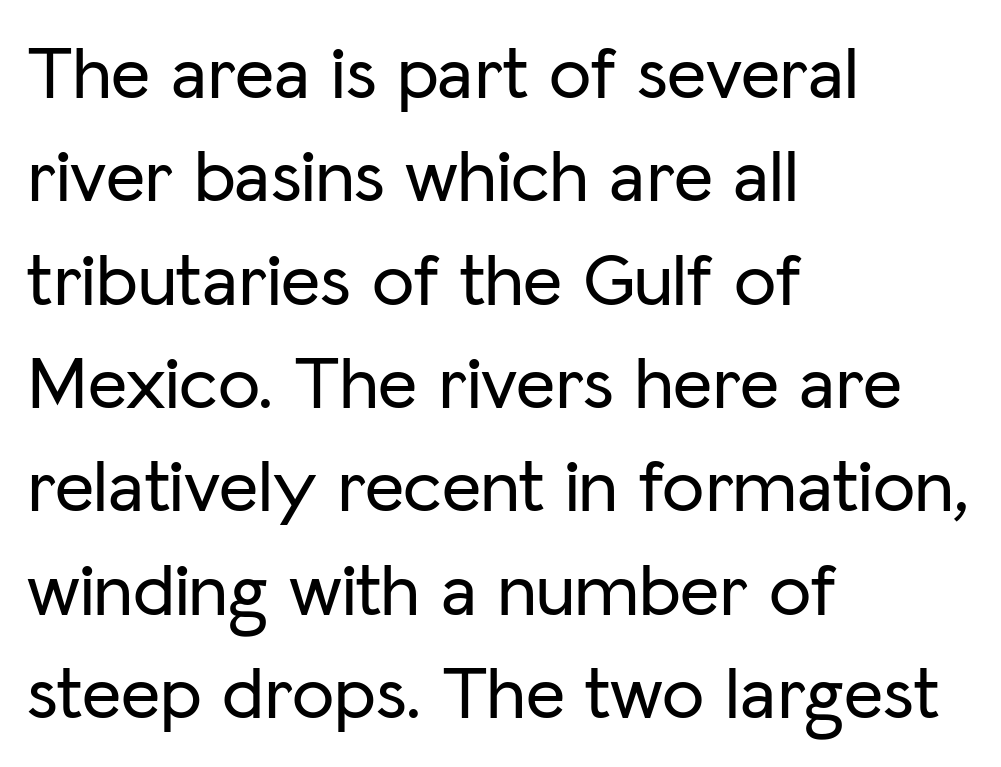
Lines of text with bare space underneath. These lines are rendered in a variable-pitch font. Look at the bottom of the vertical strokes: they stop flat, with no serifs. The font's upright variant was chosen for this text. You could call the tracking neutral — neither tight nor loose.
